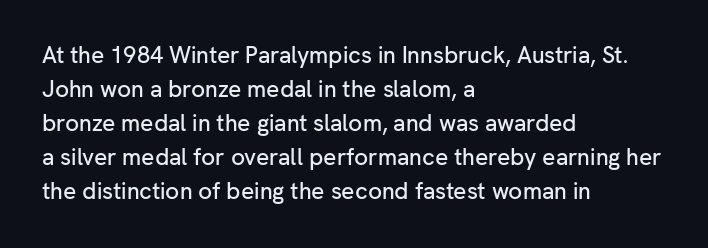
Q: Is the text italic (slanted)? A: No, it is upright.
Q: Is the text underlined? A: No.
Q: How is the paragraph aligned? A: Left-aligned.
Q: Is the spacing between letters normal or unusually wide? A: Normal.
Q: Is the spacing between lines tight, normal or loose? A: Normal.
